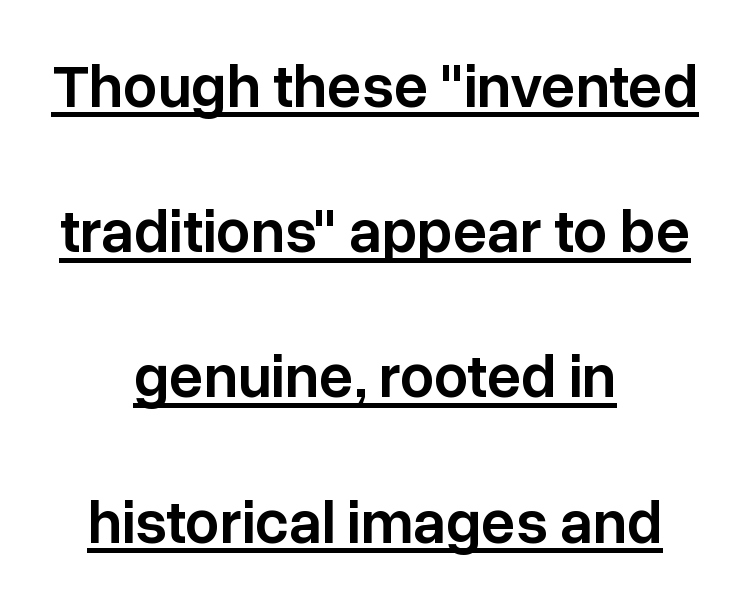
{"serif": "no", "italic": "no", "bold": "semi", "weight": "semibold", "width": "normal", "stroke_contrast": "low", "x_height": "medium", "monospaced": "no", "underline": "yes", "align": "center", "line_spacing": "loose", "line_spacing_ratio": 2.38, "letter_spacing": "normal", "letter_spacing_em": 0.0, "glyph_px": 61}
